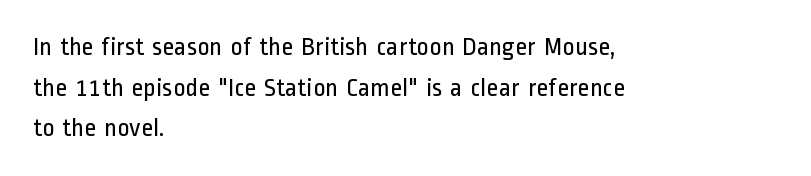
Q: Is the text bold? A: No.
Q: Is the text italic (slanted)? A: No, it is upright.
Q: Is the text underlined? A: No.
Q: How is the paragraph aligned? A: Left-aligned.
Q: Is the spacing between letters normal or unusually wide? A: Normal.
Q: Is the spacing between lines tight, normal or loose? A: Normal.
